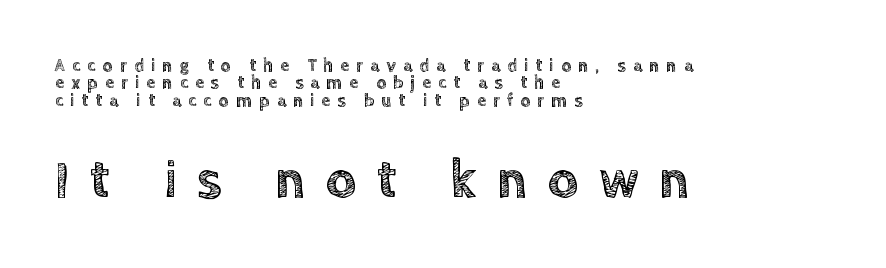
Q: Is the text italic (slanted)? A: No, it is upright.
Q: Is the text underlined? A: No.
Q: How is the paragraph aligned? A: Left-aligned.
Q: Is the spacing between letters normal or unusually wide? A: Unusually wide.
Q: Is the spacing between lines tight, normal or loose? A: Tight.
Q: Which block of text is set in a larger size, the first (top) or the second (bottom)? A: The second (bottom) one.
Q: Width (condensed, normal, or wide)? A: Normal.
Q: x-height? A: Large.
Q: Monospaced? A: No.
